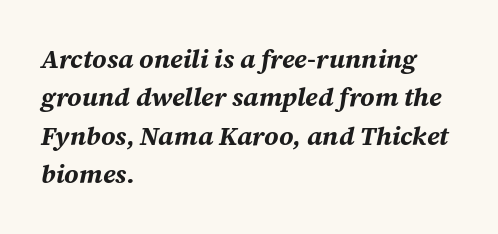
{"italic": "yes", "lean": "right", "slant_degrees": 12, "bold": "yes", "underline": "no", "align": "left", "line_spacing": "normal", "line_spacing_ratio": 1.48, "letter_spacing": "normal", "letter_spacing_em": 0.0, "glyph_px": 26}
